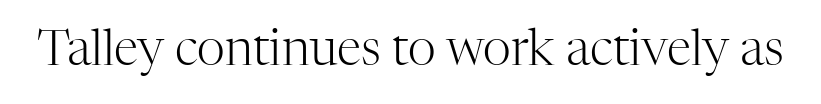
Q: Is the text bold? A: No.
Q: Is the text italic (slanted)? A: No, it is upright.
Q: Is the typeface a serif or a sans-serif typeface? A: Serif.
Q: Is the text underlined? A: No.
Q: Is the spacing between letters normal or unusually wide? A: Normal.
Q: Width (condensed, normal, or wide)? A: Normal.
Q: Stroke contrast? A: High.
Q: x-height? A: Medium.
Q: Monospaced? A: No.
